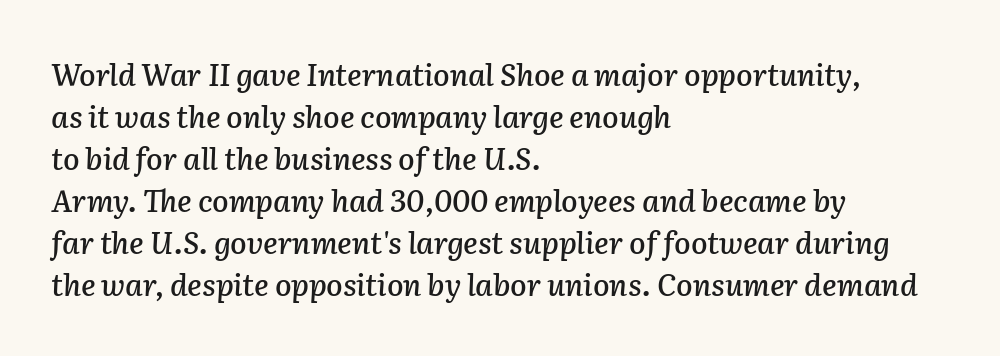
The image shows 30 px text type, italic (leaning right); set left-aligned, normal line spacing (1.4x), normal letter spacing, not underlined; low stroke contrast and a medium x-height.
